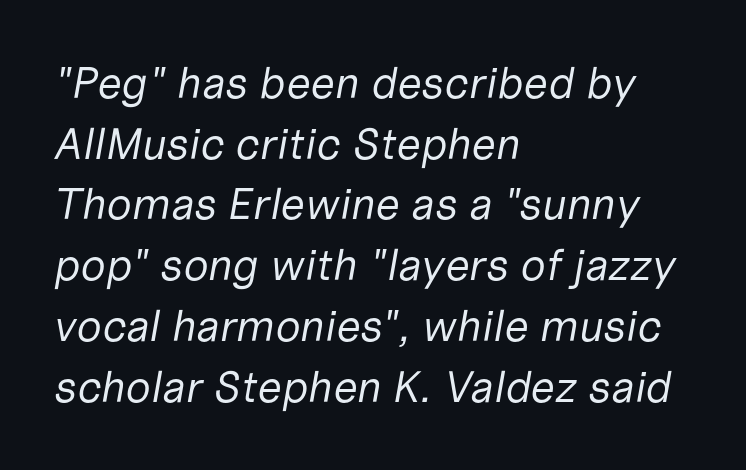
The image shows 44 px regular-weight type, italic (leaning right); set left-aligned, normal line spacing (1.38x), normal letter spacing, not underlined; low stroke contrast and a medium x-height.
